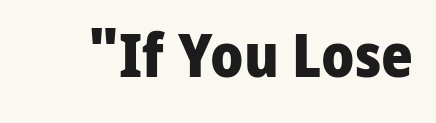
The image shows 61 px heavy sans-serif type, upright; set normal letter spacing, not underlined; low stroke contrast and a medium x-height.
